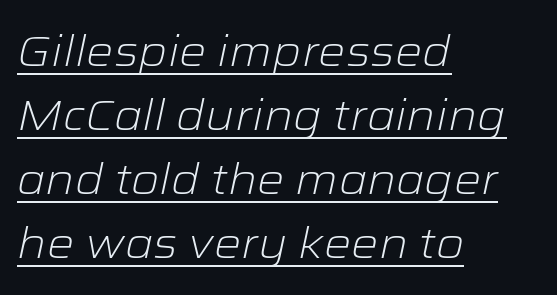
The image shows 43 px light, wide type, italic (leaning right); set left-aligned, normal line spacing (1.49x), normal letter spacing, underlined; low stroke contrast and a medium x-height.
